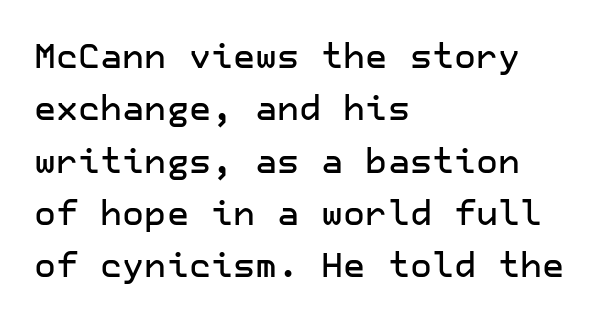
Q: Is the text italic (slanted)? A: No, it is upright.
Q: Is the typeface a serif or a sans-serif typeface? A: Sans-serif.
Q: Is the text underlined? A: No.
Q: How is the paragraph aligned? A: Left-aligned.
Q: Is the spacing between letters normal or unusually wide? A: Normal.
Q: Is the spacing between lines tight, normal or loose? A: Normal.
Q: Width (condensed, normal, or wide)? A: Normal.
Q: Stroke contrast? A: Low.
Q: x-height? A: Medium.
